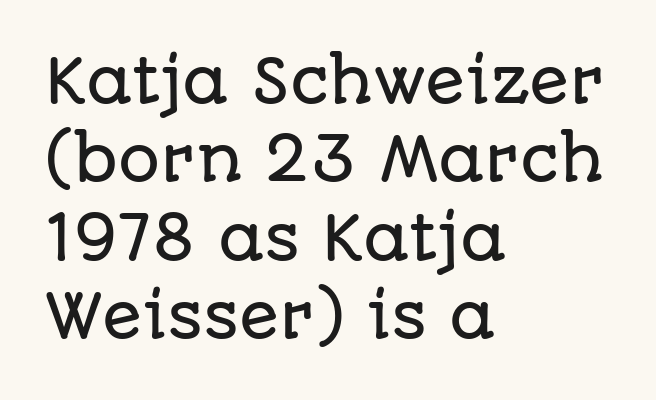
Every row of glyphs begins at an identical x-position on the left. You can tell from the bare stems that sans-serif type was used. The line texture is even and compact thanks to regular tracking. The font's upright variant was chosen for this text. The block of text has a typical density, with ordinary space between rows. Any mark beneath the type? The region is blank.
